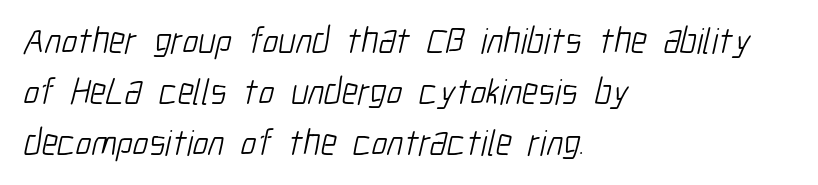
{"serif": "no", "bold": "no", "weight": "light", "width": "condensed", "stroke_contrast": "low", "x_height": "medium", "monospaced": "no", "underline": "no", "align": "left", "line_spacing": "normal", "line_spacing_ratio": 1.38, "letter_spacing": "normal", "letter_spacing_em": 0.0, "glyph_px": 37}
